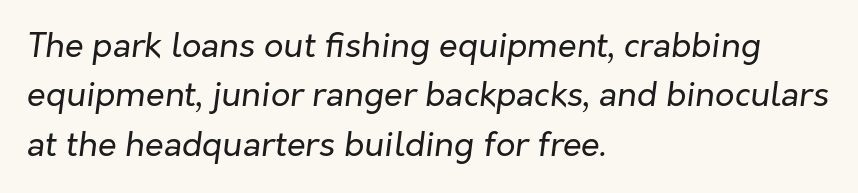
{"italic": "yes", "lean": "right", "slant_degrees": 7, "bold": "no", "weight": "regular", "width": "normal", "stroke_contrast": "low", "x_height": "medium", "monospaced": "no", "underline": "no", "align": "left", "line_spacing": "normal", "line_spacing_ratio": 1.45, "letter_spacing": "normal", "letter_spacing_em": 0.0, "glyph_px": 34}
